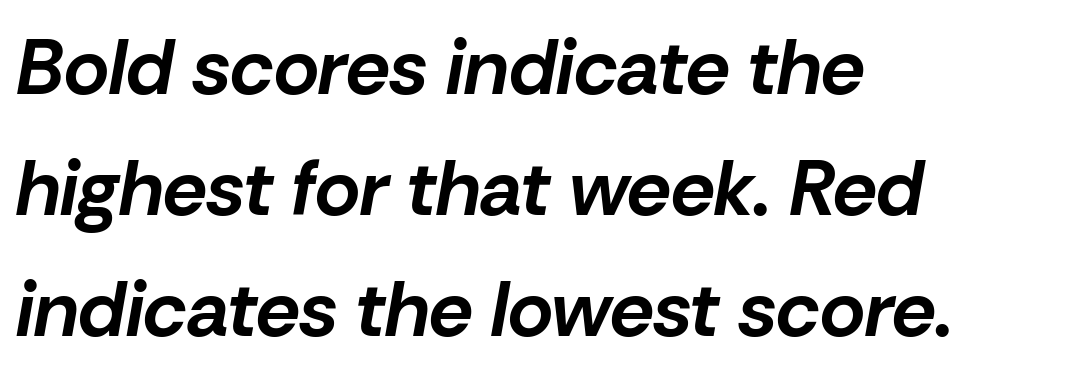
Check the space under the baseline: it is left empty. The rows are spaced the way most documents space them. This sample uses an oblique cut, with every glyph tilted off the vertical. Glyph-to-glyph distance matches everyday printed text.
